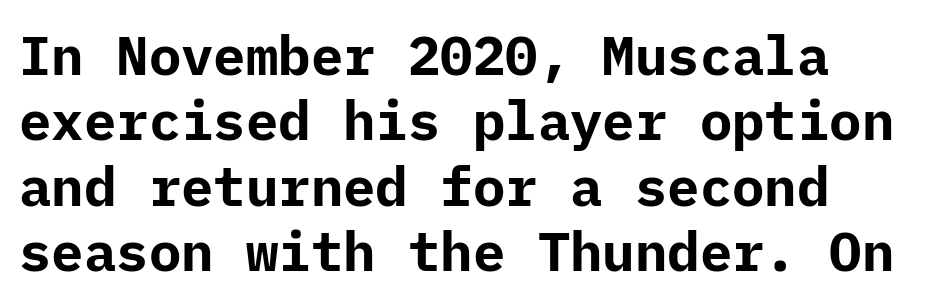
The image shows 54 px bold sans-serif type, upright; set line spacing 1.21x, normal letter spacing, not underlined; low stroke contrast and a medium x-height.
